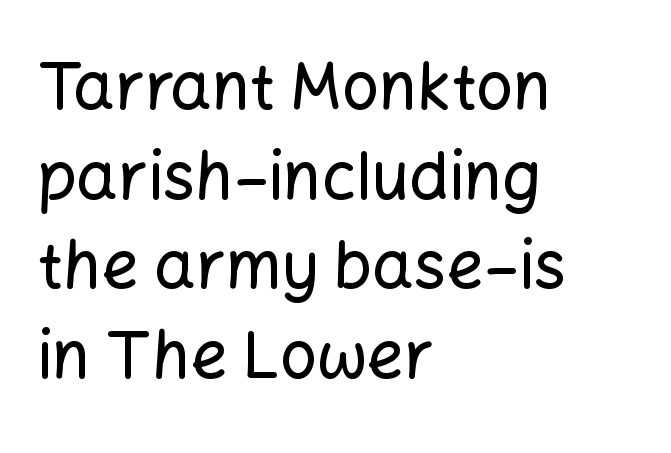
I'd call this a sans setting — the letters go barefoot. Looks like regular typesetting: each glyph gets only the width it needs. Leading matches the norm, producing a regular column. Clear beneath every line of the passage. Do the letters lean? They stand straight. Alignment: flush left.
